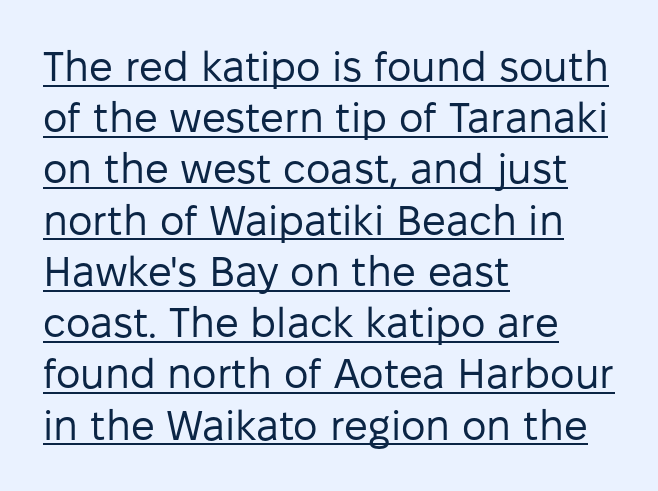
Q: Is the text bold? A: No.
Q: Is the text italic (slanted)? A: No, it is upright.
Q: Is the typeface a serif or a sans-serif typeface? A: Sans-serif.
Q: Is the text underlined? A: Yes.
Q: How is the paragraph aligned? A: Left-aligned.
Q: Is the spacing between letters normal or unusually wide? A: Normal.
Q: Width (condensed, normal, or wide)? A: Normal.
Q: Stroke contrast? A: Low.
Q: x-height? A: Medium.
Q: Monospaced? A: No.
